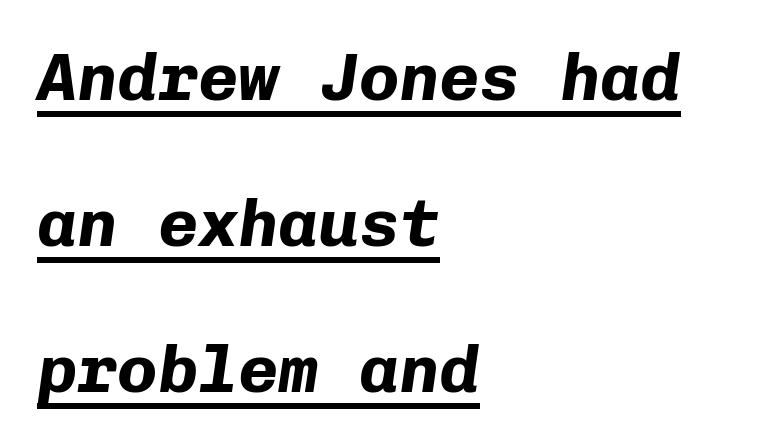
The image shows 67 px bold type, italic (leaning right), monospaced; set left-aligned, loose line spacing (2.18x), normal letter spacing, underlined; low stroke contrast and a medium x-height.
